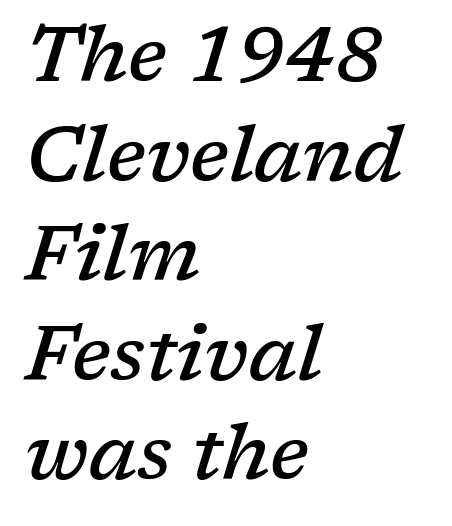
Left-aligned paragraph, ragged on the right. The letters advance in unequal steps, a hallmark of proportional type. Has an underline been added? It has not. The sample has been set in demibold, a notch under bold. Caption: standard tracking, unaltered.
